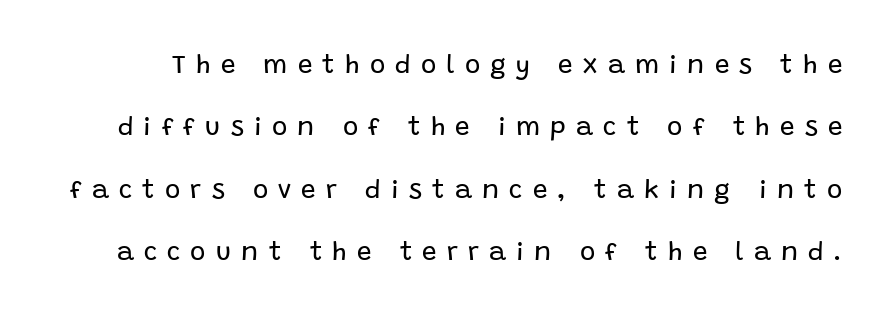
Interline gaps are noticeably wide in this sample. The letters stand straight up with perfectly vertical stems. Descenders are the only things crossing below the line. Weight: in the light-to-regular range. Inter-character spacing is expanded well beyond the font's built-in metrics.
